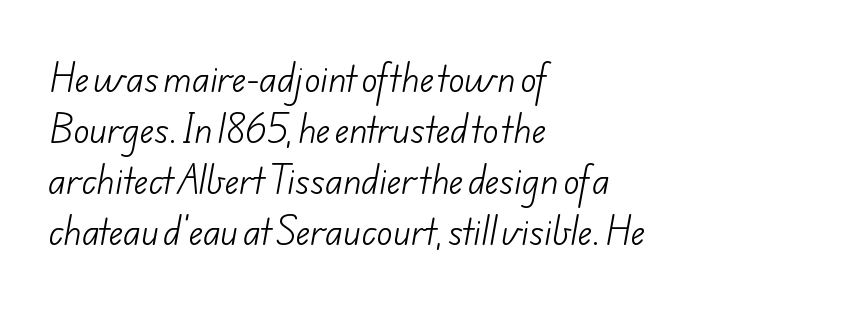
The image shows 34 px light sans-serif type; set left-aligned, normal line spacing (1.5x), normal letter spacing, not underlined; low stroke contrast and a small x-height.
